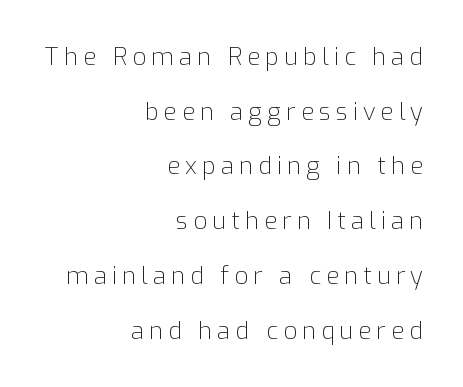
{"italic": "no", "bold": "no", "underline": "no", "align": "right", "line_spacing": "loose", "line_spacing_ratio": 2.28, "letter_spacing": "wide", "letter_spacing_em": 0.21, "glyph_px": 24}
